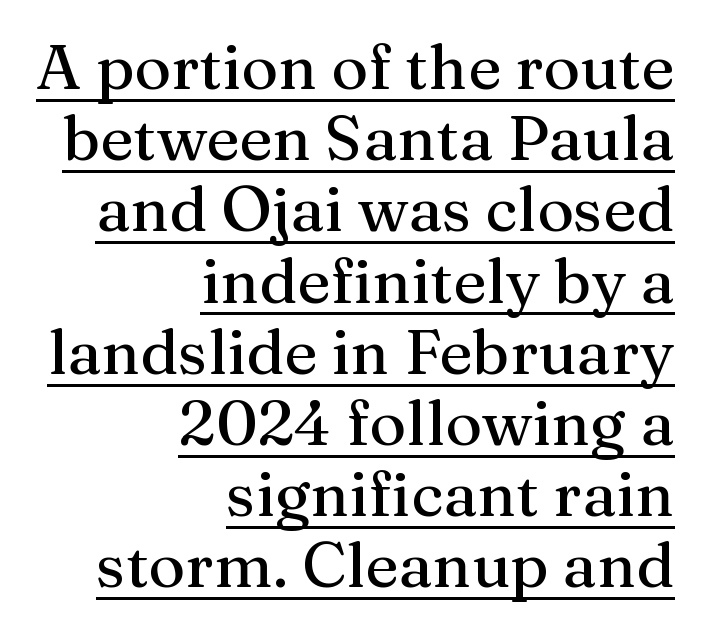
Q: Is the text italic (slanted)? A: No, it is upright.
Q: Is the typeface a serif or a sans-serif typeface? A: Serif.
Q: Is the text underlined? A: Yes.
Q: How is the paragraph aligned? A: Right-aligned.
Q: Is the spacing between letters normal or unusually wide? A: Normal.
Q: Is the spacing between lines tight, normal or loose? A: Tight.
Q: Width (condensed, normal, or wide)? A: Normal.
Q: Stroke contrast? A: Medium.
Q: x-height? A: Medium.
Q: Monospaced? A: No.
